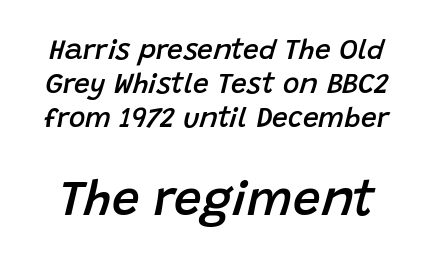
The more generous point size was reserved for the lower chunk. The glyphs are unaccompanied by any horizontal stroke below them. When letters slant like this, we call the style italic. These words are printed semibold, heavier than regular yet not bold. Default kerning and tracking; the words read as compact shapes. Spacing verdict: proportional, widths tailored to each character.
